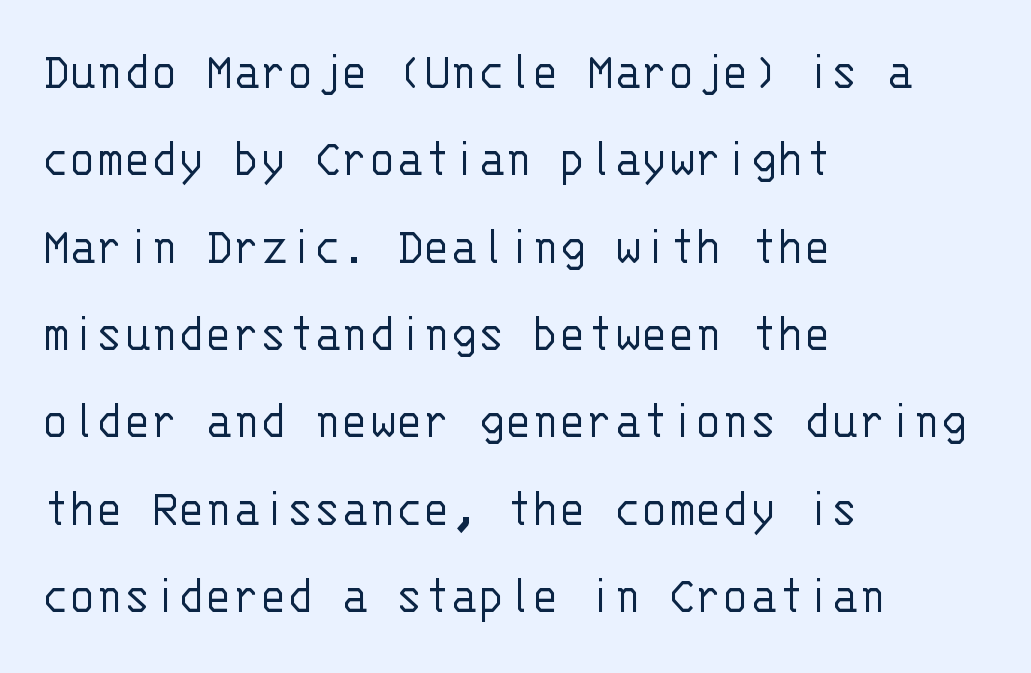
Q: Is the text bold? A: No.
Q: Is the text italic (slanted)? A: No, it is upright.
Q: Is the typeface a serif or a sans-serif typeface? A: Sans-serif.
Q: Is the text underlined? A: No.
Q: How is the paragraph aligned? A: Left-aligned.
Q: Is the spacing between letters normal or unusually wide? A: Normal.
Q: Is the spacing between lines tight, normal or loose? A: Normal.
Q: Width (condensed, normal, or wide)? A: Normal.
Q: Stroke contrast? A: Low.
Q: x-height? A: Large.
Q: Monospaced? A: Yes.
